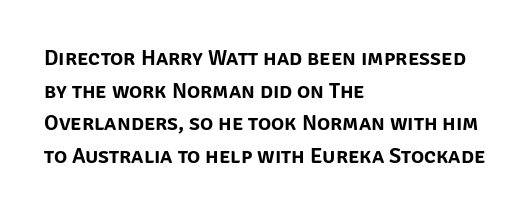
The image shows 22 px text type, upright; set left-aligned, normal line spacing (1.48x), normal letter spacing, not underlined.
